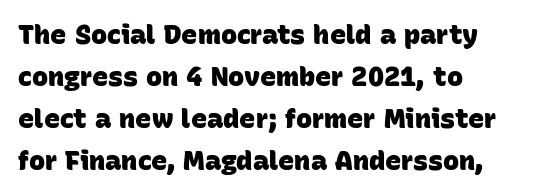
Q: Is the text bold? A: Yes.
Q: Is the text underlined? A: No.
Q: How is the paragraph aligned? A: Left-aligned.
Q: Is the spacing between letters normal or unusually wide? A: Normal.
Q: Is the spacing between lines tight, normal or loose? A: Normal.
